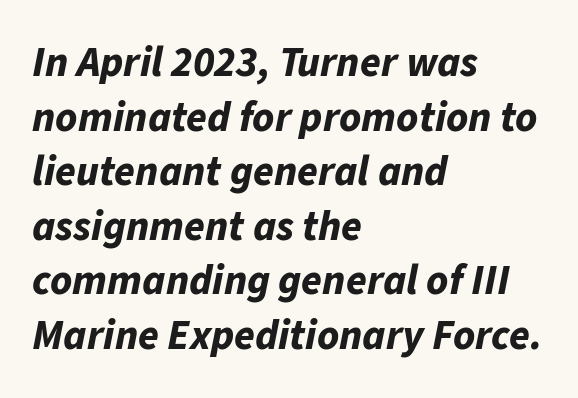
The image shows 42 px bold type, italic (leaning right); set left-aligned, normal line spacing (1.3x), normal letter spacing, not underlined; low stroke contrast and a medium x-height.
